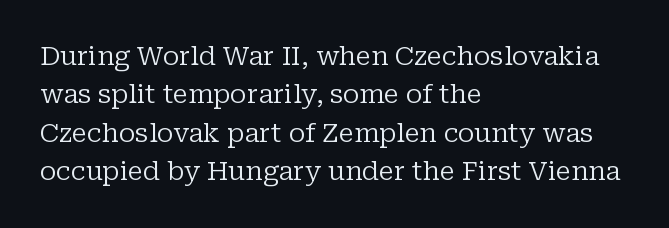
{"italic": "no", "bold": "no", "underline": "no", "align": "left", "line_spacing": "normal", "line_spacing_ratio": 1.48, "letter_spacing": "normal", "letter_spacing_em": 0.0, "glyph_px": 26}
